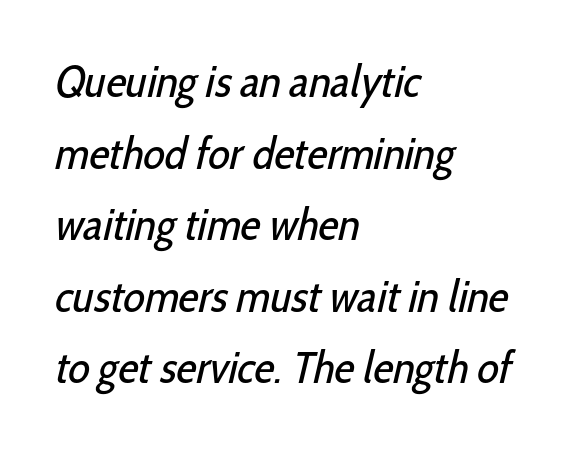
Q: Is the text bold? A: No.
Q: Is the typeface a serif or a sans-serif typeface? A: Sans-serif.
Q: Is the text underlined? A: No.
Q: How is the paragraph aligned? A: Left-aligned.
Q: Is the spacing between letters normal or unusually wide? A: Normal.
Q: Is the spacing between lines tight, normal or loose? A: Normal.
Q: Width (condensed, normal, or wide)? A: Condensed.
Q: Stroke contrast? A: Low.
Q: x-height? A: Medium.
Q: Monospaced? A: No.
